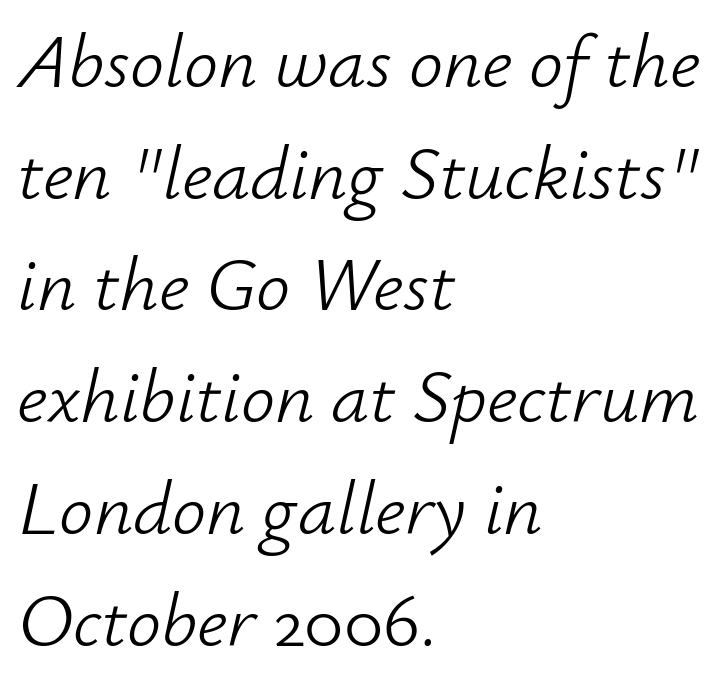
{"italic": "yes", "lean": "right", "slant_degrees": 12, "bold": "no", "weight": "light", "width": "normal", "stroke_contrast": "low", "x_height": "small", "monospaced": "no", "underline": "no", "align": "left", "line_spacing": "normal", "line_spacing_ratio": 1.47, "letter_spacing": "normal", "letter_spacing_em": 0.0, "glyph_px": 76}
